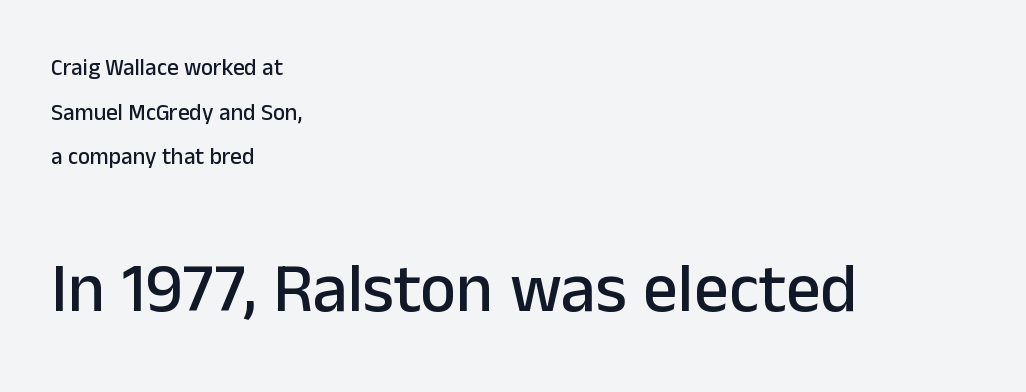
Q: Is the text italic (slanted)? A: No, it is upright.
Q: Is the typeface a serif or a sans-serif typeface? A: Sans-serif.
Q: Is the text underlined? A: No.
Q: How is the paragraph aligned? A: Left-aligned.
Q: Is the spacing between letters normal or unusually wide? A: Normal.
Q: Is the spacing between lines tight, normal or loose? A: Loose.
Q: Which block of text is set in a larger size, the first (top) or the second (bottom)? A: The second (bottom) one.
Q: Width (condensed, normal, or wide)? A: Normal.
Q: Stroke contrast? A: Low.
Q: x-height? A: Medium.
Q: Monospaced? A: No.
